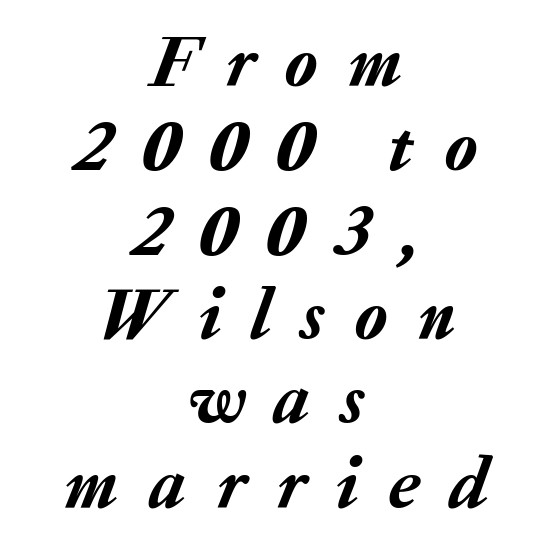
{"italic": "yes", "lean": "right", "slant_degrees": 20, "width": "normal", "stroke_contrast": "low", "x_height": "medium", "monospaced": "no", "underline": "no", "align": "center", "line_spacing": "tight", "line_spacing_ratio": 1.14, "letter_spacing": "wide", "letter_spacing_em": 0.42, "glyph_px": 74}
